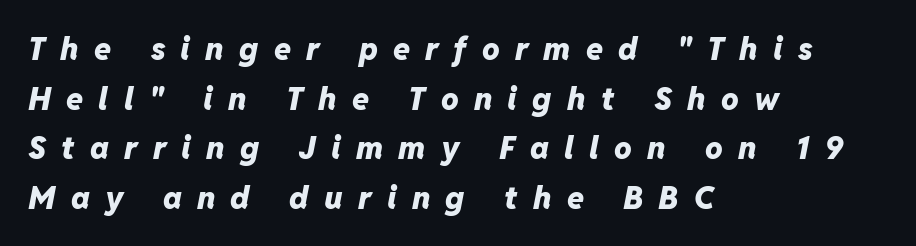
The image shows 31 px heavy type, italic (leaning right); set left-aligned, normal line spacing (1.6x), unusually wide letter spacing (+0.49 em), not underlined; low stroke contrast and a medium x-height.
